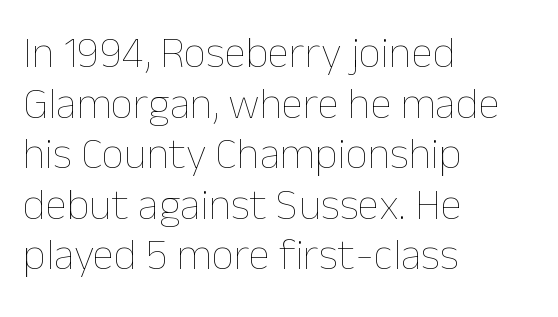
Q: Is the text bold? A: No.
Q: Is the text italic (slanted)? A: No, it is upright.
Q: Is the text underlined? A: No.
Q: How is the paragraph aligned? A: Left-aligned.
Q: Is the spacing between letters normal or unusually wide? A: Normal.
Q: Is the spacing between lines tight, normal or loose? A: Tight.
Q: Width (condensed, normal, or wide)? A: Normal.
Q: Stroke contrast? A: Low.
Q: x-height? A: Medium.
Q: Monospaced? A: No.
